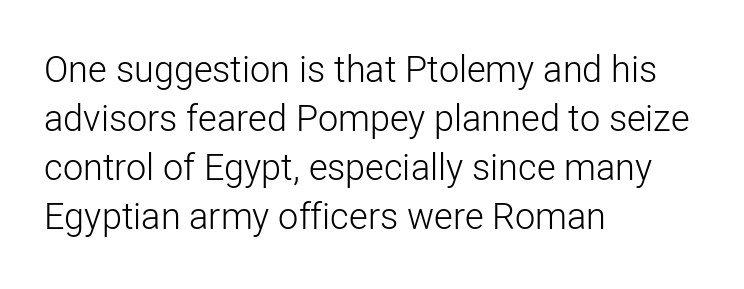
Q: Is the text bold? A: No.
Q: Is the text italic (slanted)? A: No, it is upright.
Q: Is the typeface a serif or a sans-serif typeface? A: Sans-serif.
Q: Is the text underlined? A: No.
Q: How is the paragraph aligned? A: Left-aligned.
Q: Is the spacing between letters normal or unusually wide? A: Normal.
Q: Is the spacing between lines tight, normal or loose? A: Normal.
Q: Width (condensed, normal, or wide)? A: Normal.
Q: Stroke contrast? A: Low.
Q: x-height? A: Medium.
Q: Monospaced? A: No.
